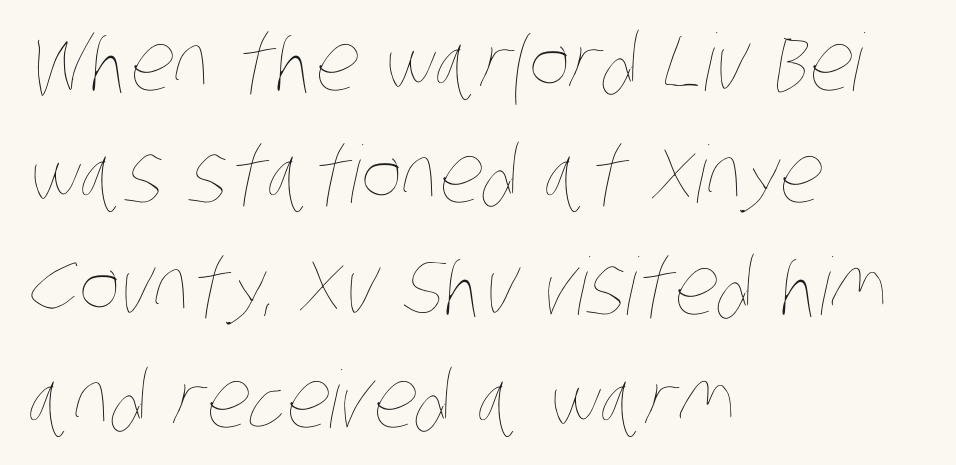
The image shows 79 px thin, condensed type; set left-aligned, normal line spacing (1.42x), normal letter spacing, not underlined; low stroke contrast and a large x-height.
